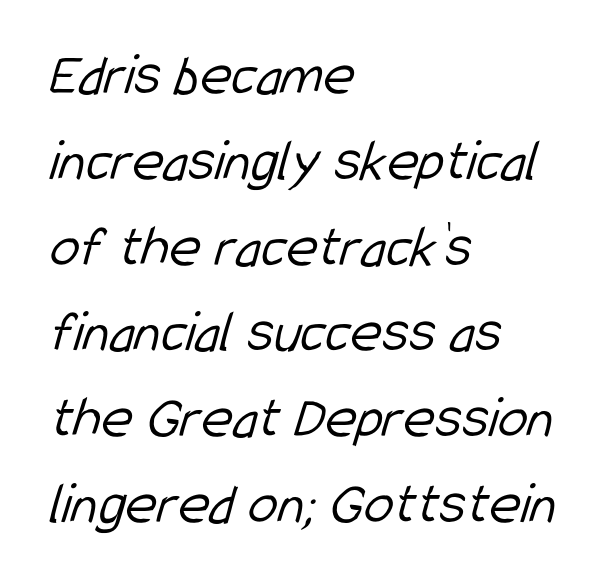
The image shows 60 px light, condensed sans-serif type; set left-aligned, normal line spacing (1.43x), normal letter spacing, not underlined; low stroke contrast and a medium x-height.
